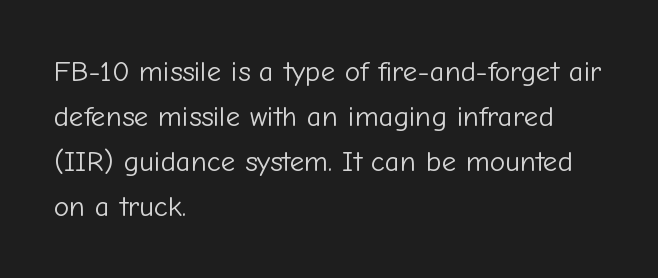
Q: Is the text bold? A: No.
Q: Is the text italic (slanted)? A: No, it is upright.
Q: Is the typeface a serif or a sans-serif typeface? A: Sans-serif.
Q: Is the text underlined? A: No.
Q: How is the paragraph aligned? A: Left-aligned.
Q: Is the spacing between letters normal or unusually wide? A: Normal.
Q: Is the spacing between lines tight, normal or loose? A: Normal.
Q: Width (condensed, normal, or wide)? A: Normal.
Q: Stroke contrast? A: Low.
Q: x-height? A: Medium.
Q: Monospaced? A: No.
